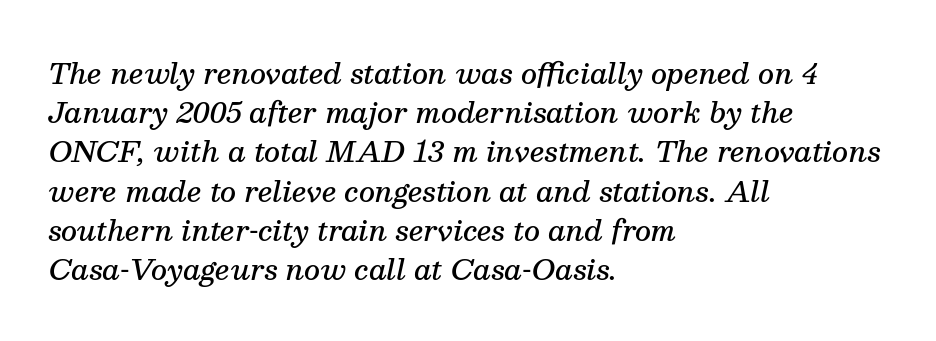
The image shows 28 px semibold serif type, italic (leaning right); set left-aligned, normal line spacing (1.4x), normal letter spacing, not underlined; medium stroke contrast and a medium x-height.
